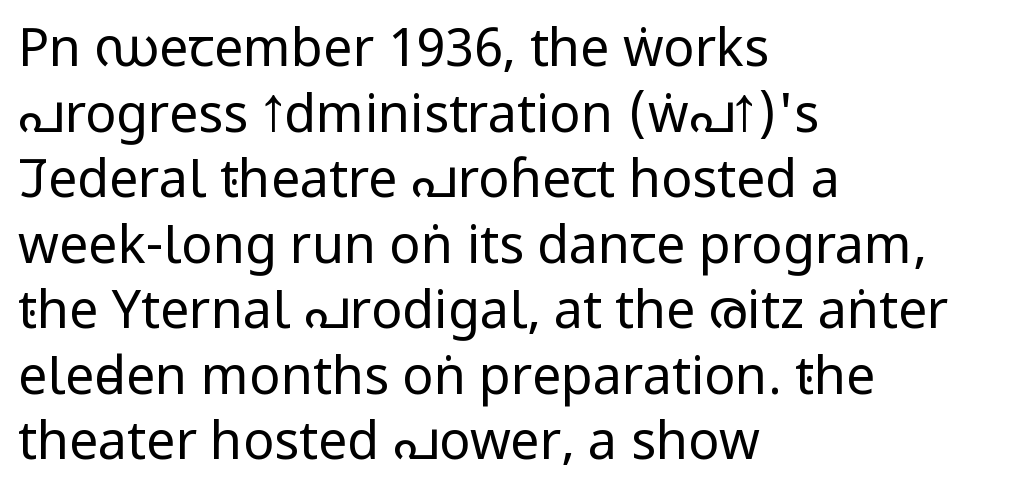
Q: Is the text bold? A: No.
Q: Is the text italic (slanted)? A: No, it is upright.
Q: Is the typeface a serif or a sans-serif typeface? A: Sans-serif.
Q: Is the text underlined? A: No.
Q: How is the paragraph aligned? A: Left-aligned.
Q: Is the spacing between letters normal or unusually wide? A: Normal.
Q: Is the spacing between lines tight, normal or loose? A: Normal.
Q: Width (condensed, normal, or wide)? A: Condensed.
Q: Stroke contrast? A: Low.
Q: x-height? A: Large.
Q: Monospaced? A: No.
